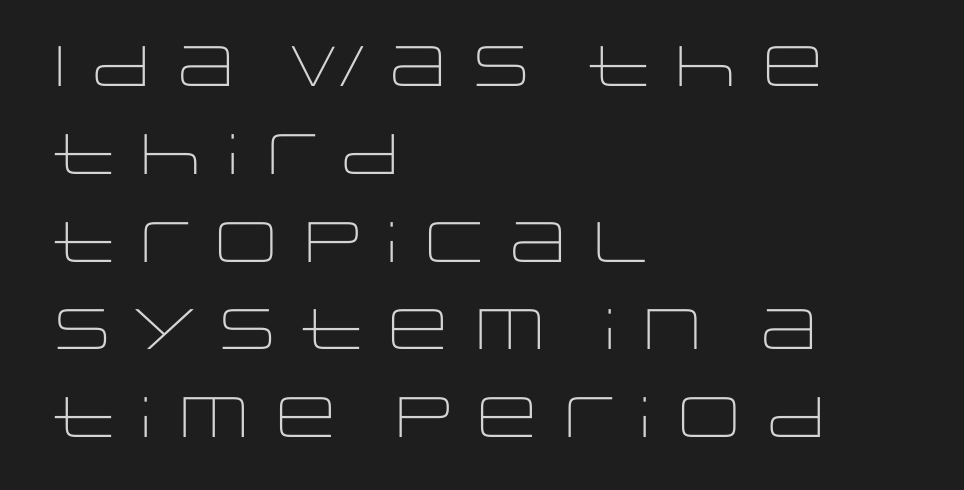
{"serif": "no", "italic": "no", "bold": "no", "weight": "light", "width": "wide", "stroke_contrast": "low", "x_height": "large", "monospaced": "no", "underline": "no", "align": "left", "line_spacing": "normal", "line_spacing_ratio": 1.54, "letter_spacing": "normal", "letter_spacing_em": 0.0, "glyph_px": 57}
